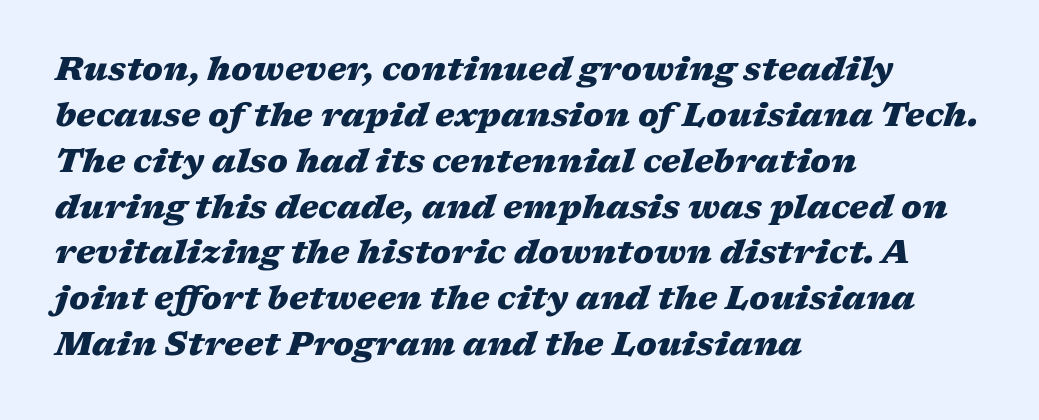
{"italic": "yes", "lean": "right", "slant_degrees": 17, "bold": "yes", "weight": "heavy", "width": "wide", "stroke_contrast": "medium", "x_height": "medium", "monospaced": "no", "underline": "no", "align": "left", "line_spacing": "normal", "line_spacing_ratio": 1.39, "letter_spacing": "normal", "letter_spacing_em": 0.0, "glyph_px": 33}
